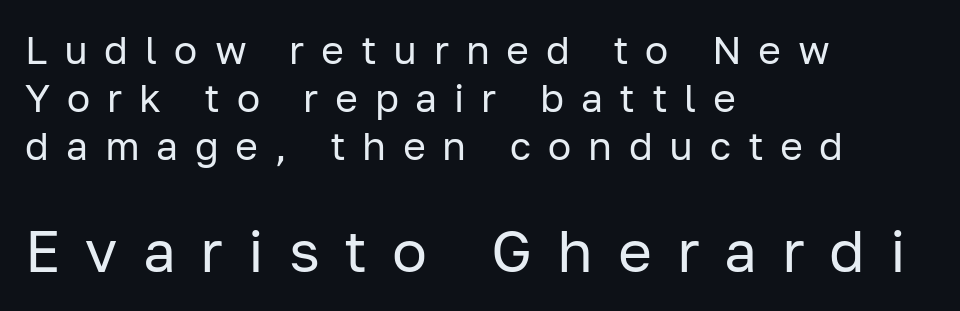
{"serif": "no", "italic": "no", "bold": "no", "weight": "regular", "width": "normal", "stroke_contrast": "low", "x_height": "medium", "monospaced": "no", "underline": "no", "align": "left", "line_spacing_ratio": 1.23, "letter_spacing": "wide", "letter_spacing_em": 0.43, "larger_block": "second", "size_ratio": 1.49, "glyph_px": 58}
